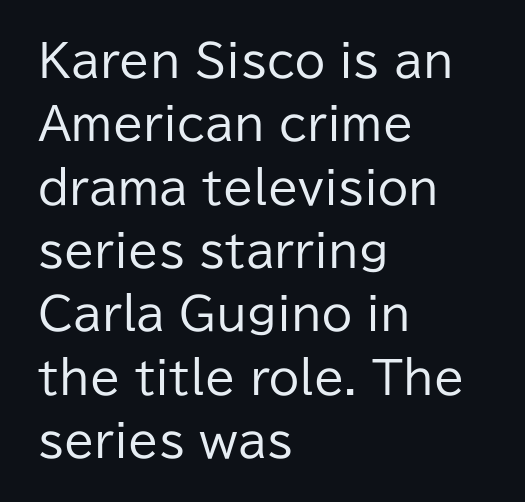
{"serif": "no", "italic": "no", "bold": "no", "weight": "regular", "width": "normal", "stroke_contrast": "low", "x_height": "medium", "monospaced": "no", "underline": "no", "align": "left", "line_spacing": "normal", "line_spacing_ratio": 1.44, "letter_spacing": "normal", "letter_spacing_em": 0.0, "glyph_px": 44}
